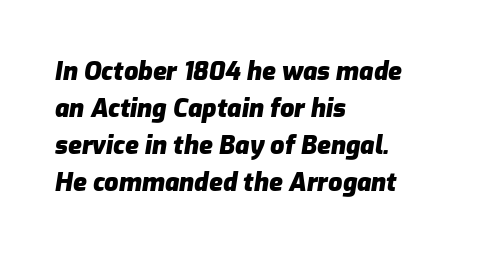
The image shows 25 px bold type, italic (leaning right); set left-aligned, normal line spacing (1.48x), normal letter spacing, not underlined.
